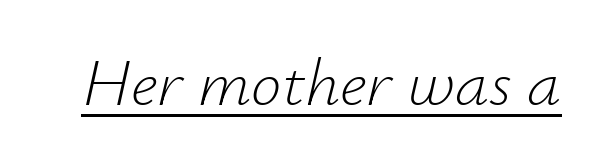
{"italic": "yes", "lean": "right", "slant_degrees": 12, "bold": "no", "weight": "light", "width": "normal", "stroke_contrast": "low", "x_height": "small", "monospaced": "no", "underline": "yes", "letter_spacing": "normal", "letter_spacing_em": 0.0, "glyph_px": 68}
